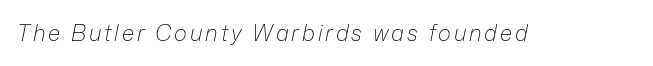
Q: Is the text bold? A: No.
Q: Is the text italic (slanted)? A: Yes, it leans right by about 12 degrees.
Q: Is the text underlined? A: No.
